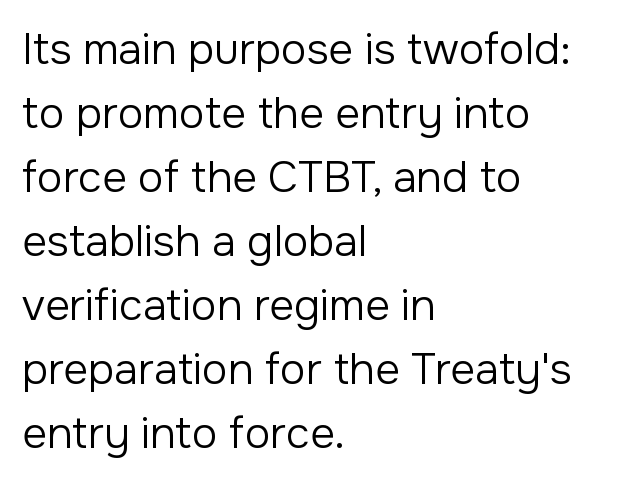
{"serif": "no", "italic": "no", "bold": "no", "weight": "regular", "width": "normal", "stroke_contrast": "low", "x_height": "medium", "monospaced": "no", "underline": "no", "align": "left", "line_spacing": "normal", "line_spacing_ratio": 1.49, "letter_spacing": "normal", "letter_spacing_em": 0.0, "glyph_px": 43}
